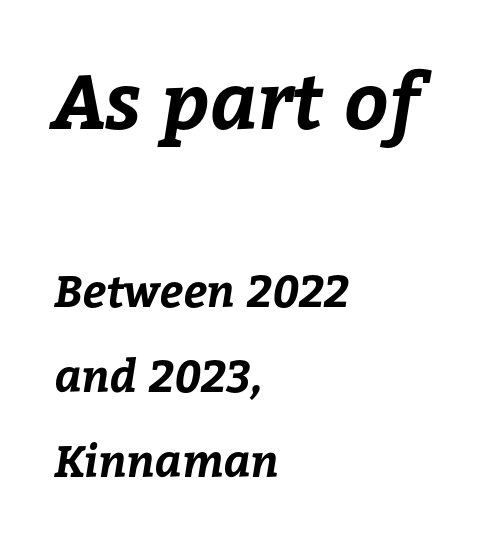
This sample has the flowing, uneven cadence of proportional lettering. Every letter is thick-stroked: bold, no question. These lines keep a tight, regular rhythm from letter to letter. Whoever set this made the first block the dominant, larger element. The strip under each line holds only bare page.
